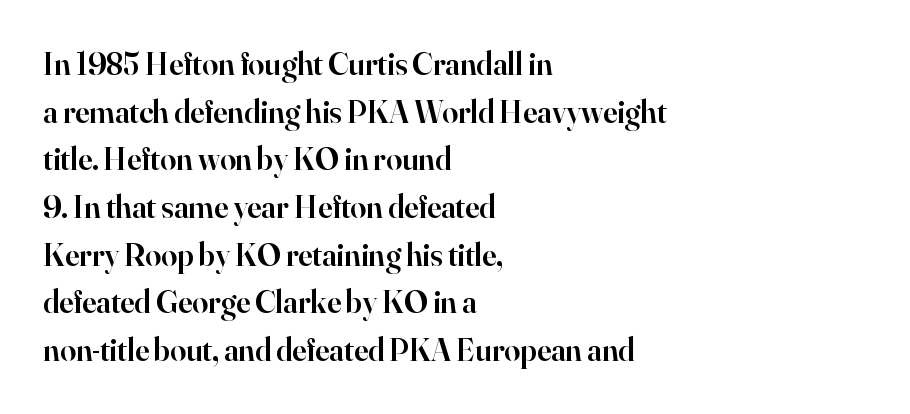
{"serif": "yes", "italic": "no", "bold": "semi", "weight": "semibold", "width": "normal", "stroke_contrast": "high", "x_height": "small", "monospaced": "no", "underline": "no", "align": "left", "line_spacing": "normal", "line_spacing_ratio": 1.49, "letter_spacing": "normal", "letter_spacing_em": 0.0, "glyph_px": 32}
